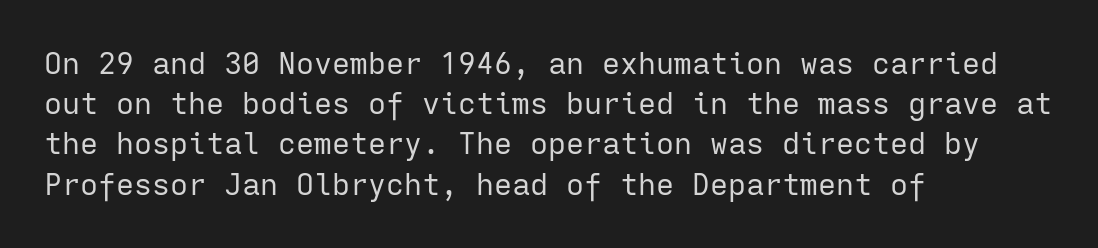
The image shows 30 px regular-weight sans-serif type, upright, monospaced; set left-aligned, normal line spacing (1.34x), normal letter spacing, not underlined; low stroke contrast and a medium x-height.
